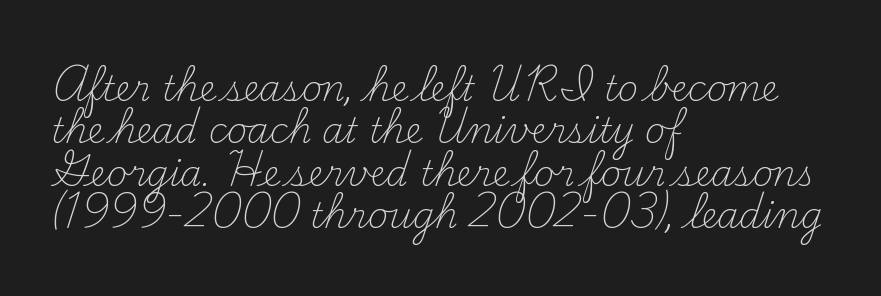
The image shows 35 px light type; set left-aligned, line spacing 1.21x, normal letter spacing, not underlined; medium stroke contrast and a small x-height.
